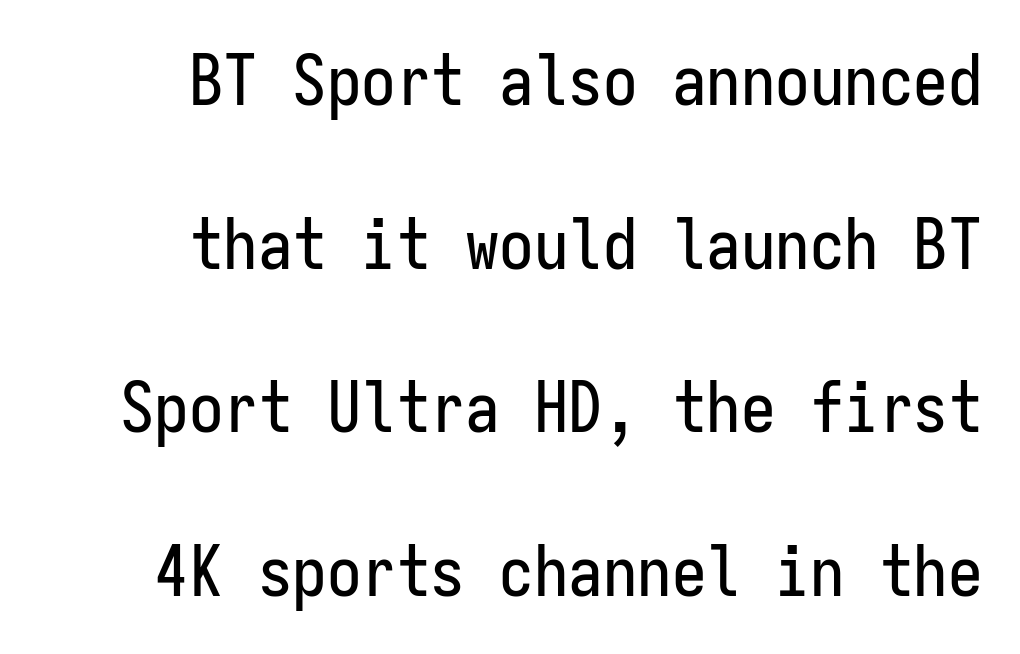
The image shows 69 px condensed sans-serif type, upright, monospaced; set right-aligned, loose line spacing (2.37x), normal letter spacing, not underlined; low stroke contrast and a medium x-height.
